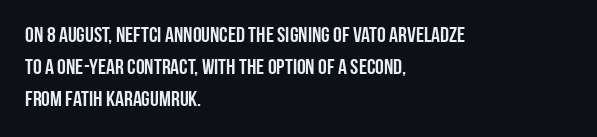
Q: Is the text italic (slanted)? A: No, it is upright.
Q: Is the text underlined? A: No.
Q: How is the paragraph aligned? A: Left-aligned.
Q: Is the spacing between letters normal or unusually wide? A: Normal.
Q: Is the spacing between lines tight, normal or loose? A: Normal.
